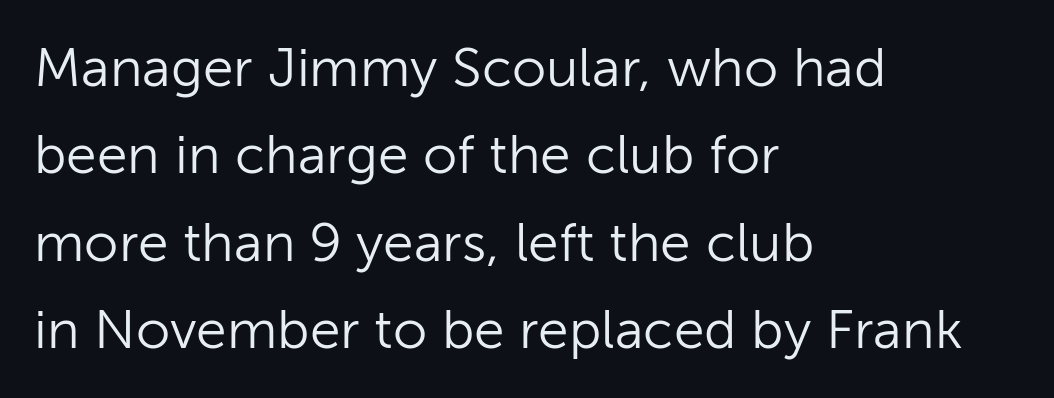
Q: Is the text bold? A: No.
Q: Is the text italic (slanted)? A: No, it is upright.
Q: Is the typeface a serif or a sans-serif typeface? A: Sans-serif.
Q: Is the text underlined? A: No.
Q: How is the paragraph aligned? A: Left-aligned.
Q: Is the spacing between letters normal or unusually wide? A: Normal.
Q: Is the spacing between lines tight, normal or loose? A: Normal.
Q: Width (condensed, normal, or wide)? A: Normal.
Q: Stroke contrast? A: Low.
Q: x-height? A: Medium.
Q: Monospaced? A: No.
